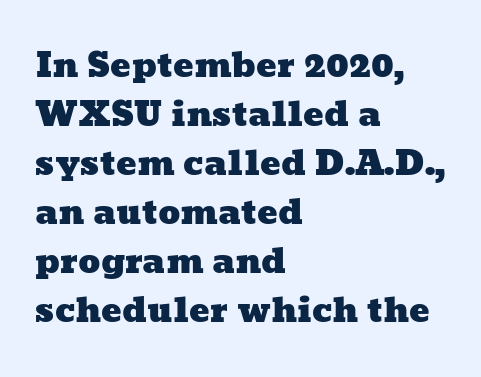
Q: Is the text underlined? A: No.
Q: How is the paragraph aligned? A: Left-aligned.
Q: Is the spacing between letters normal or unusually wide? A: Normal.
Q: Is the spacing between lines tight, normal or loose? A: Normal.
Q: Width (condensed, normal, or wide)? A: Wide.
Q: Stroke contrast? A: Low.
Q: x-height? A: Medium.
Q: Monospaced? A: No.
